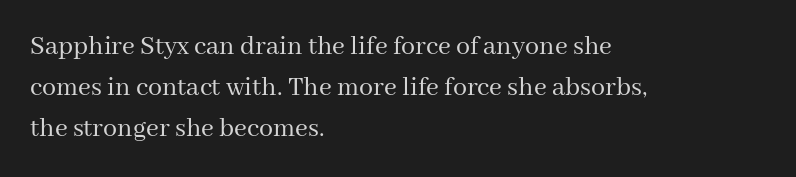
{"serif": "yes", "italic": "no", "bold": "no", "weight": "regular", "width": "normal", "stroke_contrast": "medium", "x_height": "medium", "monospaced": "no", "underline": "no", "align": "left", "line_spacing": "normal", "line_spacing_ratio": 1.47, "letter_spacing": "normal", "letter_spacing_em": 0.0, "glyph_px": 28}
